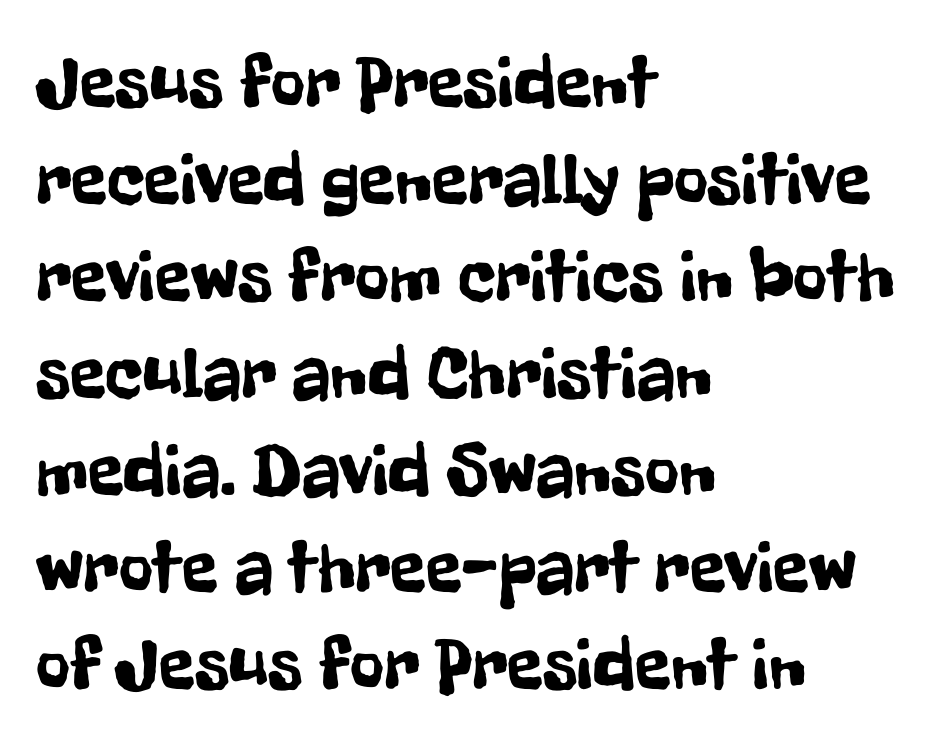
{"serif": "no", "italic": "no", "width": "condensed", "stroke_contrast": "low", "x_height": "medium", "monospaced": "no", "underline": "no", "align": "left", "line_spacing": "normal", "line_spacing_ratio": 1.31, "letter_spacing": "normal", "letter_spacing_em": 0.0, "glyph_px": 74}
